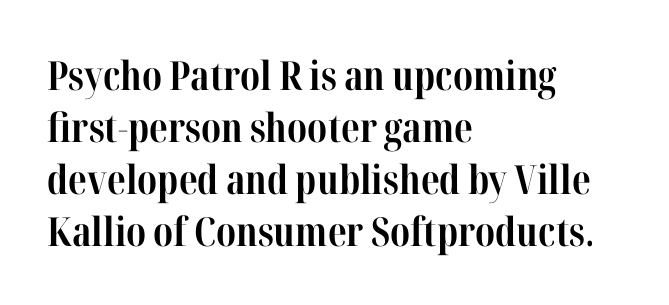
Q: Is the text bold? A: Yes.
Q: Is the text italic (slanted)? A: No, it is upright.
Q: Is the typeface a serif or a sans-serif typeface? A: Serif.
Q: Is the text underlined? A: No.
Q: How is the paragraph aligned? A: Left-aligned.
Q: Is the spacing between letters normal or unusually wide? A: Normal.
Q: Is the spacing between lines tight, normal or loose? A: Normal.
Q: Width (condensed, normal, or wide)? A: Condensed.
Q: Stroke contrast? A: High.
Q: x-height? A: Medium.
Q: Monospaced? A: No.
